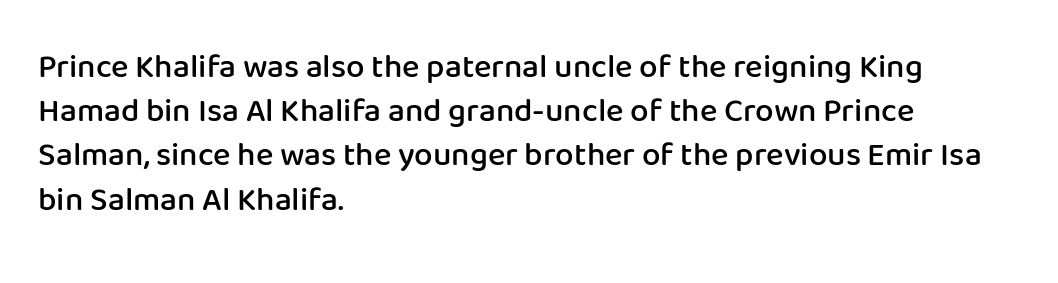
Varying glyph widths throughout — classic text-font behaviour. No word sits above an underline. Bold? Not quite — semibold, heavier than regular but stopping short. Short and long lines alike share a common starting point at left.
